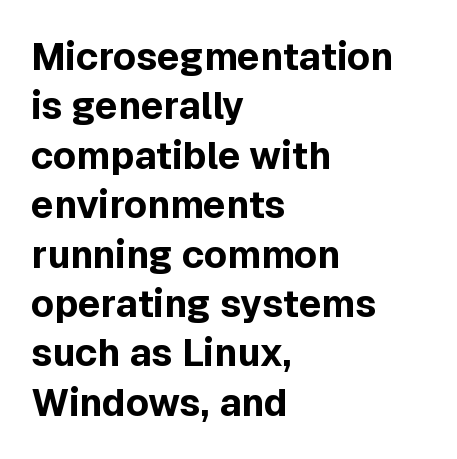
{"serif": "no", "italic": "no", "bold": "yes", "weight": "bold", "width": "normal", "x_height": "medium", "monospaced": "no", "underline": "no", "align": "left", "line_spacing": "normal", "line_spacing_ratio": 1.3, "letter_spacing": "normal", "letter_spacing_em": 0.0, "glyph_px": 38}
